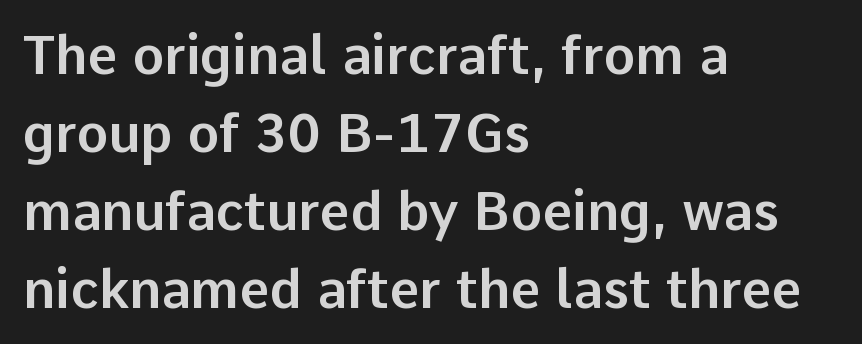
Default kerning and tracking; the words read as compact shapes. Here the designer chose a conventional face with non-uniform glyph widths. Notice how the stems are strictly vertical — no italics here. If you drew a ruler down the left edge, every line would touch it.
